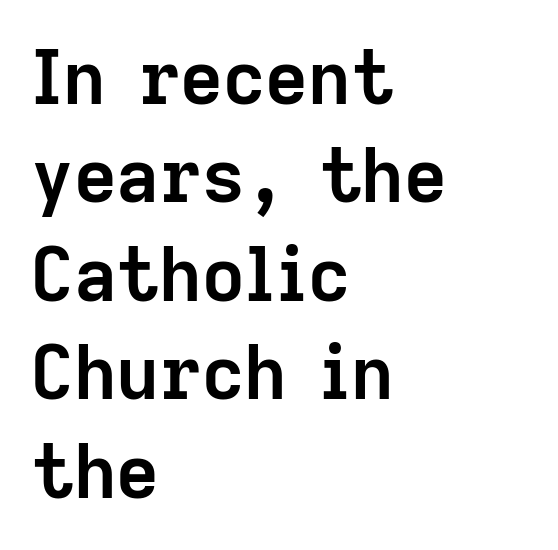
{"serif": "no", "italic": "no", "bold": "yes", "weight": "semibold", "width": "normal", "stroke_contrast": "low", "x_height": "medium", "monospaced": "no", "underline": "no", "align": "left", "line_spacing": "normal", "line_spacing_ratio": 1.33, "letter_spacing": "normal", "letter_spacing_em": 0.0, "glyph_px": 74}
